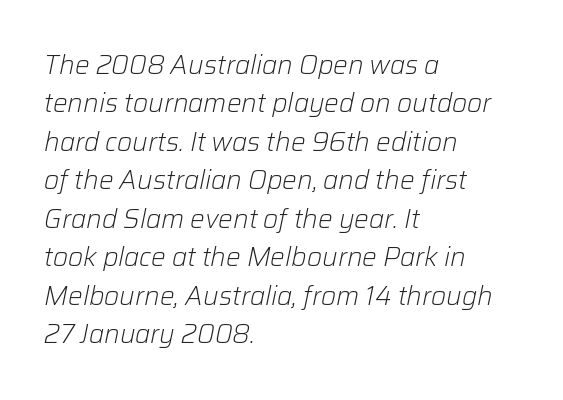
This is not heavy type; no bold has been used. Vertically, the passage feels balanced, rows spaced as you'd expect. Clear beneath every line of the passage. The typesetter chose a ragged-right arrangement here. Is the type slanted? Yes — the strokes lean at a clear angle.
